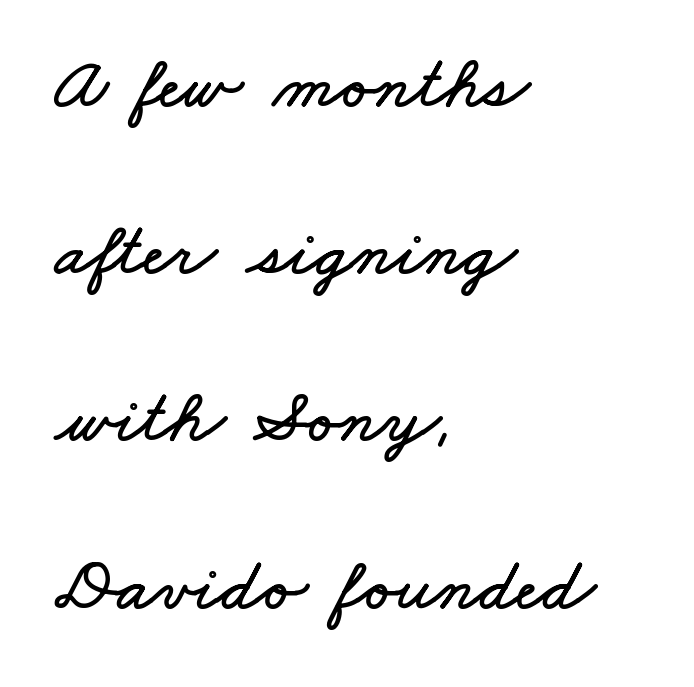
The passage is arranged the way most books set body copy — flush left. Students, note that the glyphs here touch the page at normal intervals. This sample has the flowing, uneven cadence of proportional lettering. A typesetter would call this leading open, well beyond the default. Rule under the text: the space is simply empty.
